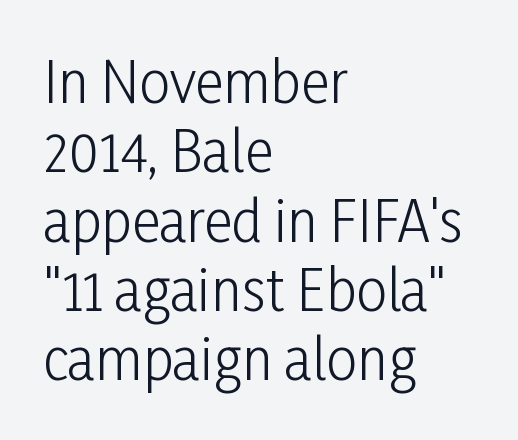
{"serif": "no", "italic": "no", "bold": "no", "weight": "light", "width": "condensed", "stroke_contrast": "low", "x_height": "medium", "monospaced": "no", "underline": "no", "align": "left", "line_spacing": "normal", "line_spacing_ratio": 1.26, "letter_spacing": "normal", "letter_spacing_em": 0.0, "glyph_px": 55}
